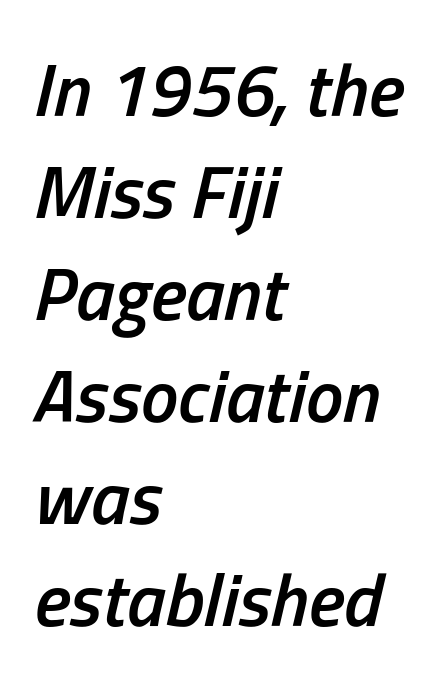
Q: Is the text bold? A: Semi-bold.
Q: Is the text italic (slanted)? A: Yes, it leans right by about 13 degrees.
Q: Is the text underlined? A: No.
Q: How is the paragraph aligned? A: Left-aligned.
Q: Is the spacing between letters normal or unusually wide? A: Normal.
Q: Is the spacing between lines tight, normal or loose? A: Normal.
Q: Width (condensed, normal, or wide)? A: Condensed.
Q: Stroke contrast? A: Low.
Q: x-height? A: Medium.
Q: Monospaced? A: No.
